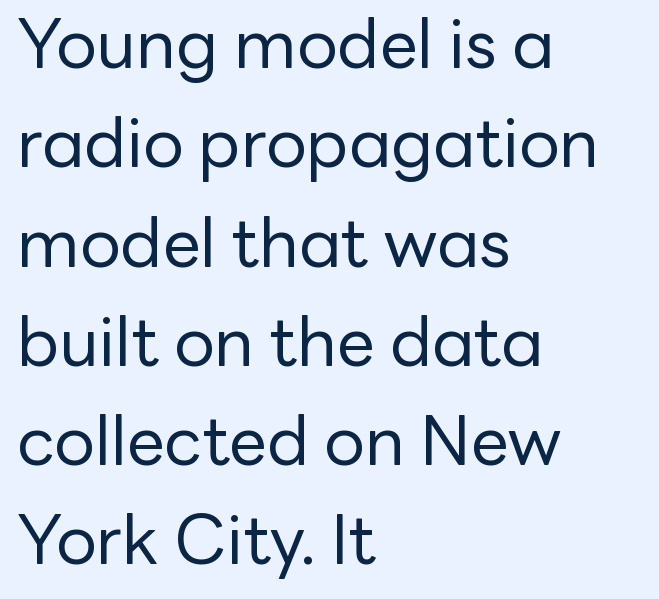
Q: Is the text bold? A: No.
Q: Is the text italic (slanted)? A: No, it is upright.
Q: Is the typeface a serif or a sans-serif typeface? A: Sans-serif.
Q: Is the text underlined? A: No.
Q: How is the paragraph aligned? A: Left-aligned.
Q: Is the spacing between letters normal or unusually wide? A: Normal.
Q: Is the spacing between lines tight, normal or loose? A: Normal.
Q: Width (condensed, normal, or wide)? A: Normal.
Q: Stroke contrast? A: Low.
Q: x-height? A: Medium.
Q: Monospaced? A: No.
